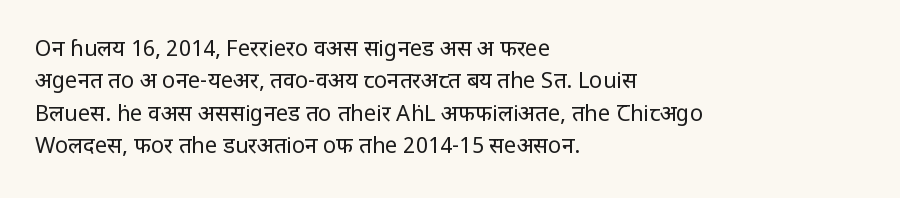
{"italic": "no", "bold": "no", "underline": "no", "align": "left", "line_spacing": "normal", "line_spacing_ratio": 1.47, "letter_spacing": "normal", "letter_spacing_em": 0.0, "glyph_px": 22}
